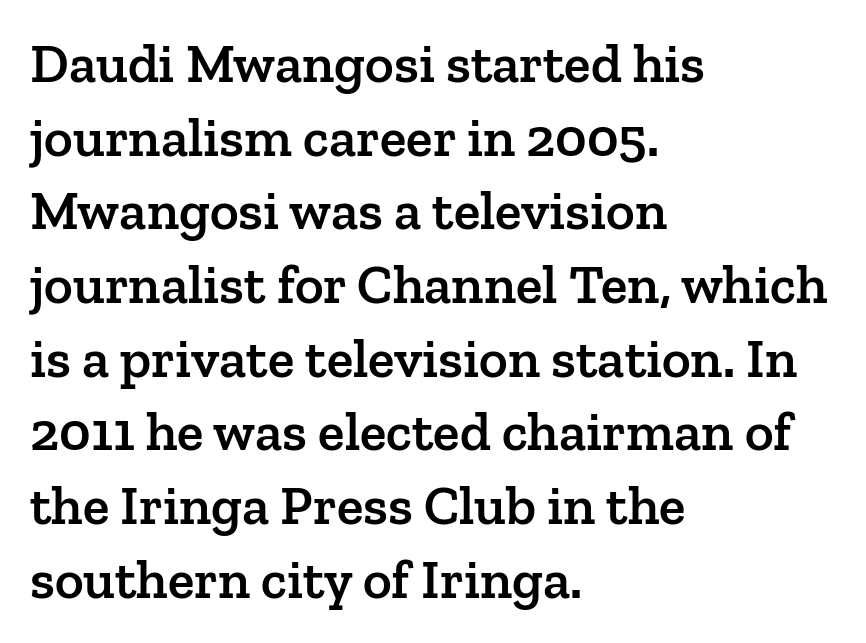
Ordinary non-slanted type is in use. A serif font was chosen for this passage. The zone under the glyphs is completely vacant. A semibold gives these letters moderate extra thickness, short of bold.
